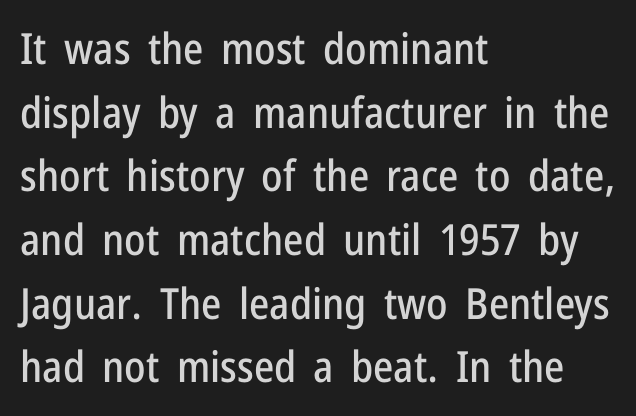
Q: Is the text italic (slanted)? A: No, it is upright.
Q: Is the typeface a serif or a sans-serif typeface? A: Sans-serif.
Q: Is the text underlined? A: No.
Q: How is the paragraph aligned? A: Left-aligned.
Q: Is the spacing between letters normal or unusually wide? A: Normal.
Q: Is the spacing between lines tight, normal or loose? A: Normal.
Q: Width (condensed, normal, or wide)? A: Condensed.
Q: Stroke contrast? A: Low.
Q: x-height? A: Medium.
Q: Monospaced? A: No.
